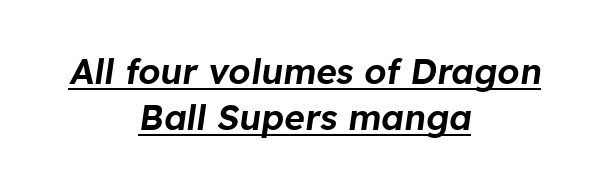
{"italic": "yes", "lean": "right", "slant_degrees": 8, "width": "normal", "stroke_contrast": "low", "x_height": "medium", "monospaced": "no", "underline": "yes", "align": "center", "line_spacing": "normal", "line_spacing_ratio": 1.32, "letter_spacing": "normal", "letter_spacing_em": 0.0, "glyph_px": 35}
